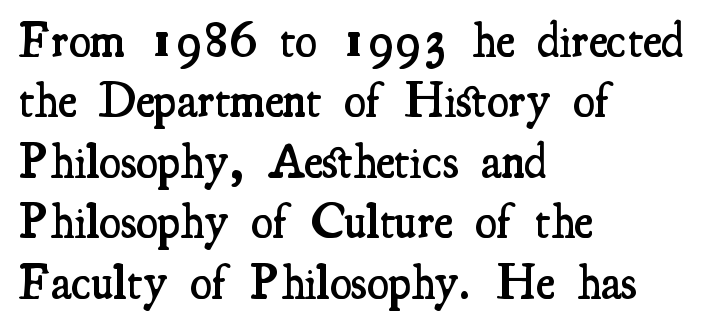
The rendering uses natural spacing where letterforms have individual widths. Typesetter's note: demi weight, one step under bold. Letter spacing: default. Unlike a clean sans, this face finishes its strokes with serifs. It's the straight-up-and-down kind of type.
